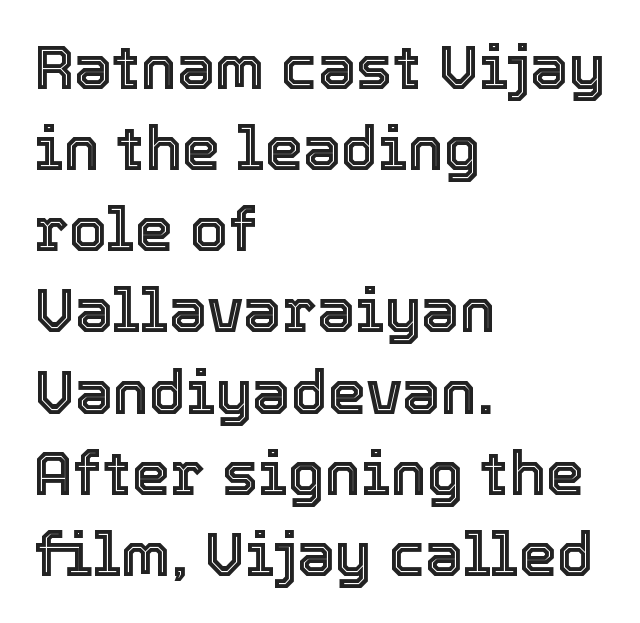
The words here are not underlined. Short note: letters normally spaced. A typesetter would call this leading conventional body-copy spacing. Think of a printed novel: that variable character pitch is what you see here. The letters stand straight up with perfectly vertical stems.
